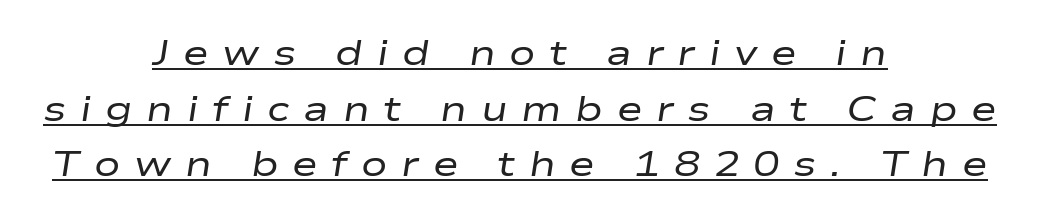
{"italic": "yes", "lean": "right", "slant_degrees": 9, "bold": "no", "weight": "regular", "width": "wide", "stroke_contrast": "low", "x_height": "medium", "monospaced": "no", "underline": "yes", "align": "center", "line_spacing": "normal", "line_spacing_ratio": 1.59, "letter_spacing": "wide", "letter_spacing_em": 0.39, "glyph_px": 35}
